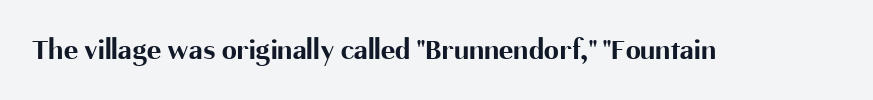
Q: Is the text bold? A: Yes.
Q: Is the text italic (slanted)? A: No, it is upright.
Q: Is the typeface a serif or a sans-serif typeface? A: Sans-serif.
Q: Is the text underlined? A: No.
Q: Is the spacing between letters normal or unusually wide? A: Normal.
Q: Width (condensed, normal, or wide)? A: Normal.
Q: Stroke contrast? A: Medium.
Q: x-height? A: Medium.
Q: Monospaced? A: No.
